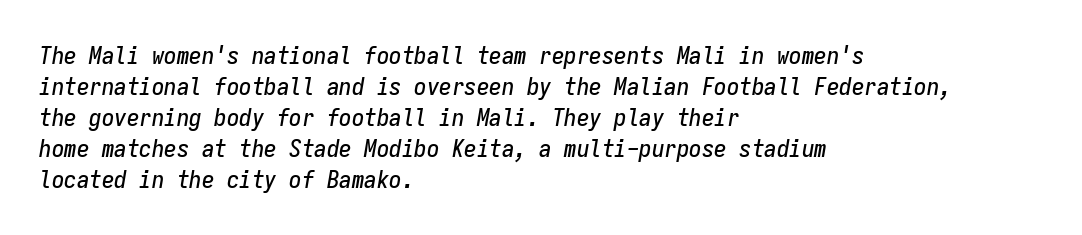
The image shows 25 px text type, italic (leaning right); set left-aligned, line spacing 1.24x, normal letter spacing, not underlined.
